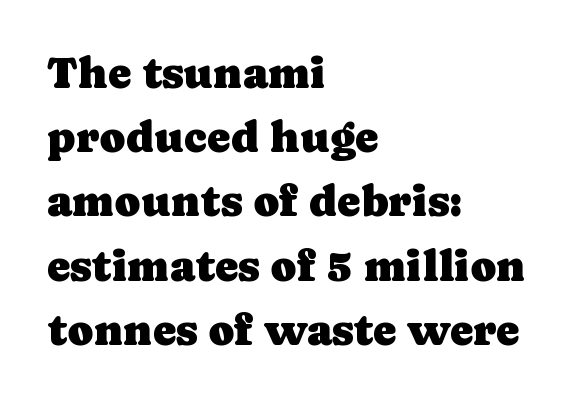
Italic: no, the glyphs are upright roman. Honestly, the row spacing looks completely unremarkable. Line beginnings align vertically; line endings do not. Letter spacing: default.
